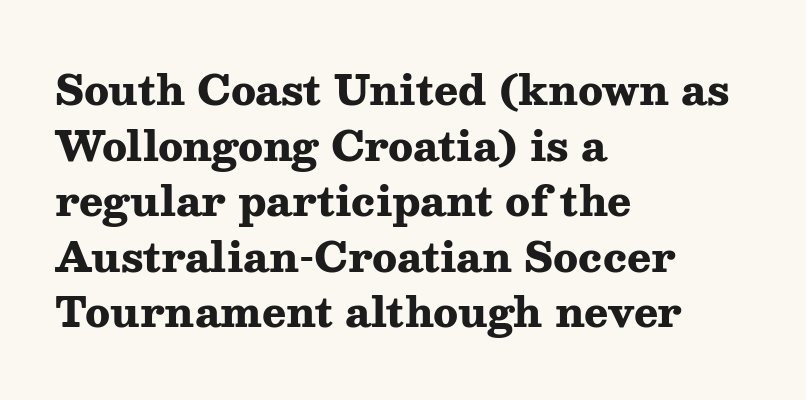
Has an underline been added? It has not. Look at the tracking — it's just the regular setting, nothing added. Horizontal alignment here is leftward, the default for most running prose. What kind of face is this? One with serifs. Each letter keeps its own natural width here, so spacing adapts to shape. Stroke thickness is high; the sample reads as a true bold.
